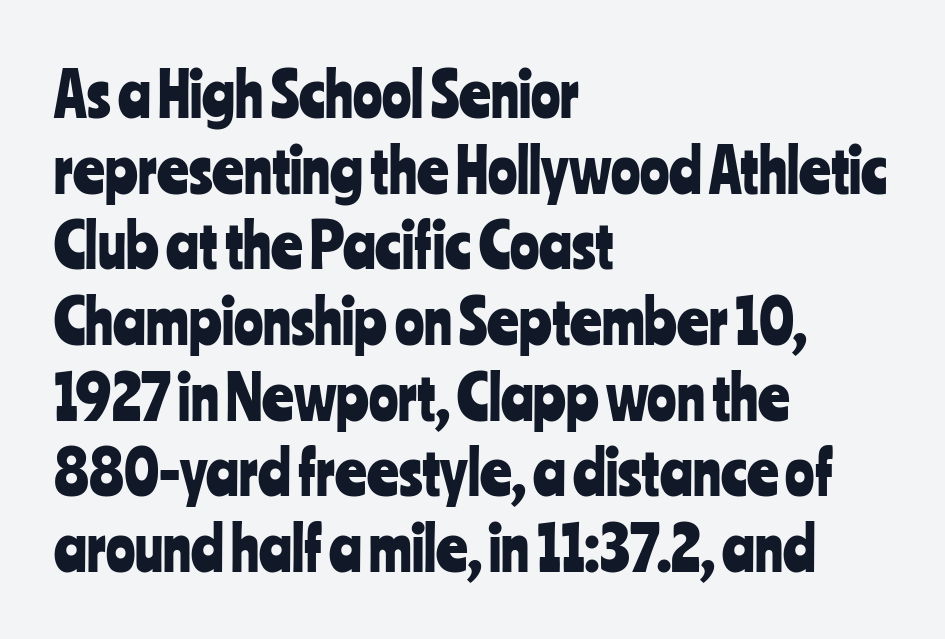
Q: Is the text italic (slanted)? A: No, it is upright.
Q: Is the typeface a serif or a sans-serif typeface? A: Sans-serif.
Q: Is the text underlined? A: No.
Q: How is the paragraph aligned? A: Left-aligned.
Q: Is the spacing between letters normal or unusually wide? A: Normal.
Q: Width (condensed, normal, or wide)? A: Condensed.
Q: Stroke contrast? A: Low.
Q: x-height? A: Medium.
Q: Monospaced? A: No.
